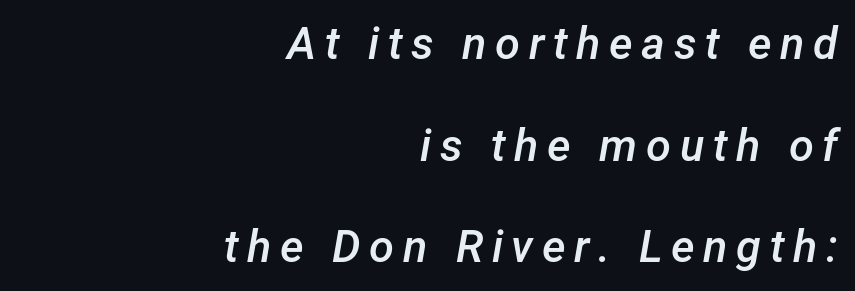
The letters are semibold — heavier than regular but short of a full bold. Right-aligned paragraph, ragged on the left. A great deal of white space separates one row of letters from the next. The lettering tilts uniformly, giving the passage an italic look. Words float on clear page, feet unadorned. You could not count columns in this text — the font is proportionally spaced.
